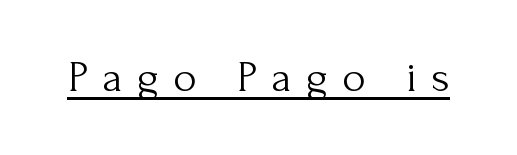
The image shows 44 px light serif type, upright; set unusually wide letter spacing (+0.33 em), underlined; medium stroke contrast and a small x-height.
